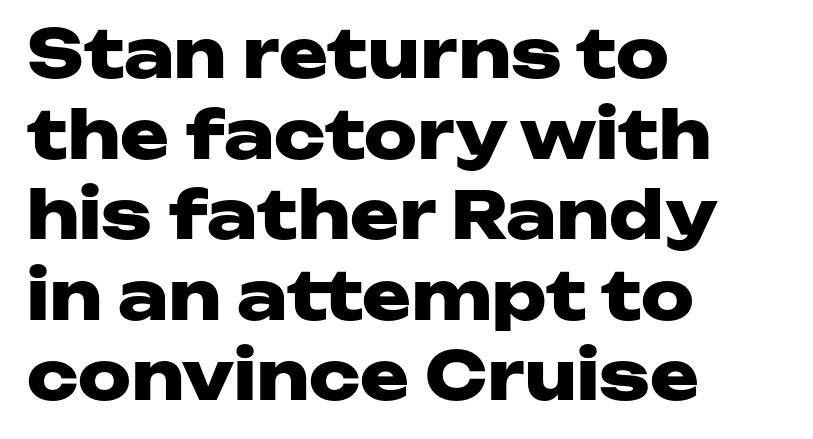
Q: Is the text bold? A: Yes.
Q: Is the text italic (slanted)? A: No, it is upright.
Q: Is the typeface a serif or a sans-serif typeface? A: Sans-serif.
Q: Is the text underlined? A: No.
Q: How is the paragraph aligned? A: Left-aligned.
Q: Is the spacing between letters normal or unusually wide? A: Normal.
Q: Width (condensed, normal, or wide)? A: Wide.
Q: Stroke contrast? A: Low.
Q: x-height? A: Medium.
Q: Monospaced? A: No.
